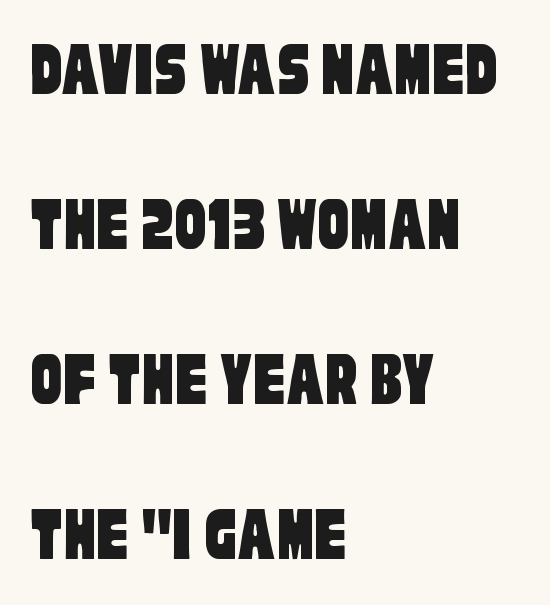
{"serif": "no", "width": "condensed", "stroke_contrast": "low", "x_height": "large", "monospaced": "no", "underline": "no", "align": "left", "line_spacing": "loose", "line_spacing_ratio": 1.96, "letter_spacing": "normal", "letter_spacing_em": 0.0, "glyph_px": 79}
